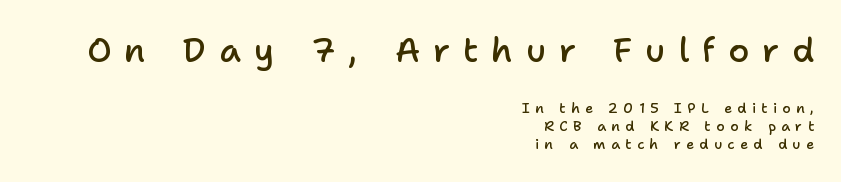
Each row of text sits above clean, open space. Which of the two is more prominent by size? The first, at the top. Each letter's strokes conclude bluntly, with no projecting serifs. Set as a demibold, roughly 600 on the weight scale.
